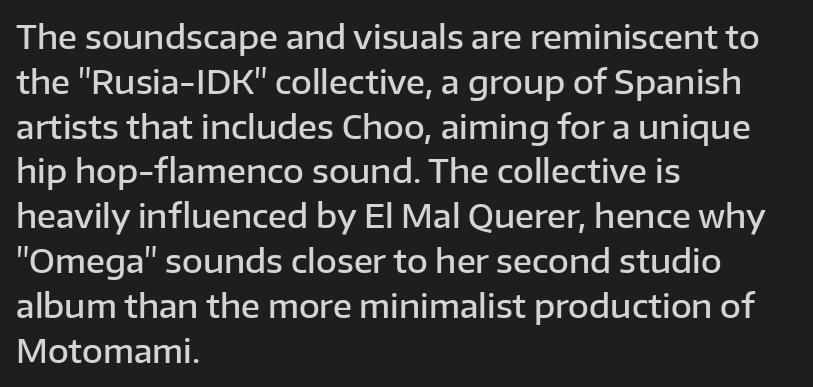
{"serif": "no", "italic": "no", "bold": "semi", "weight": "semibold", "width": "normal", "stroke_contrast": "low", "x_height": "medium", "monospaced": "no", "underline": "no", "align": "left", "line_spacing": "normal", "line_spacing_ratio": 1.4, "letter_spacing": "normal", "letter_spacing_em": 0.0, "glyph_px": 32}
